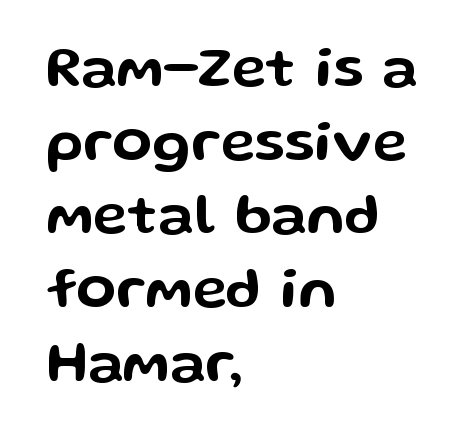
Q: Is the text italic (slanted)? A: No, it is upright.
Q: Is the typeface a serif or a sans-serif typeface? A: Sans-serif.
Q: Is the text underlined? A: No.
Q: How is the paragraph aligned? A: Left-aligned.
Q: Is the spacing between letters normal or unusually wide? A: Normal.
Q: Is the spacing between lines tight, normal or loose? A: Normal.
Q: Width (condensed, normal, or wide)? A: Wide.
Q: Stroke contrast? A: Low.
Q: x-height? A: Medium.
Q: Monospaced? A: No.
